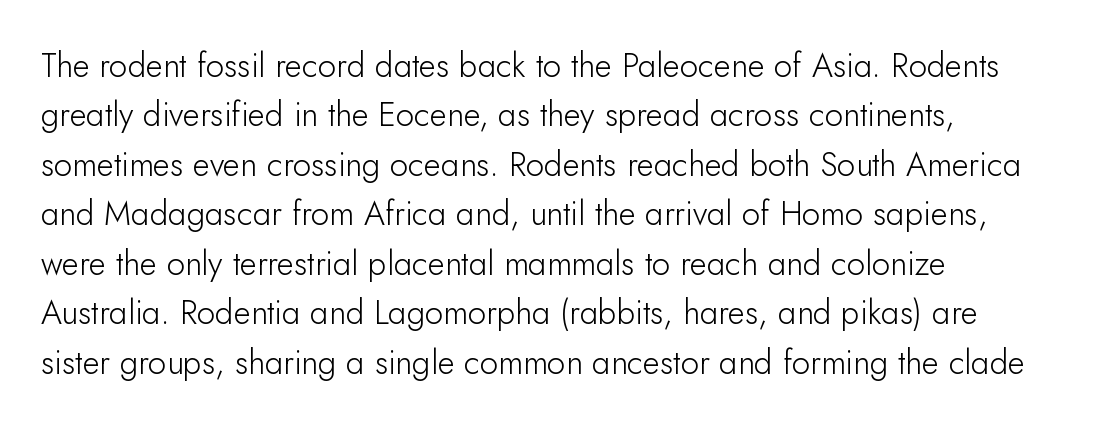
Note the varied advance widths — an 'i' is clearly narrower than an 'm'. This rendering employs a face without finishing strokes, i.e., a sans-serif. The passage shown stacks its lines at a standard gap. It's the straight-up-and-down kind of type. Honestly, there is no underline to notice here at all. The cut favours lightness, reaching ordinary text weight at its darkest.
